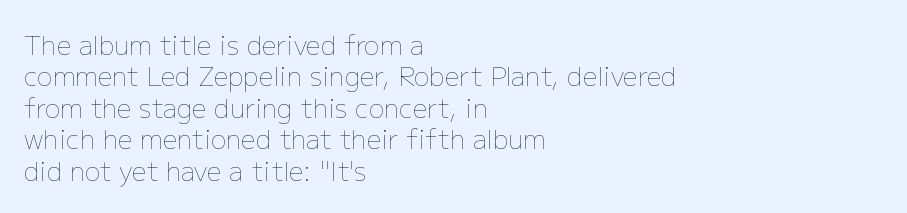
{"italic": "no", "bold": "no", "underline": "no", "align": "left", "line_spacing_ratio": 1.21, "letter_spacing": "normal", "letter_spacing_em": 0.0, "glyph_px": 26}
